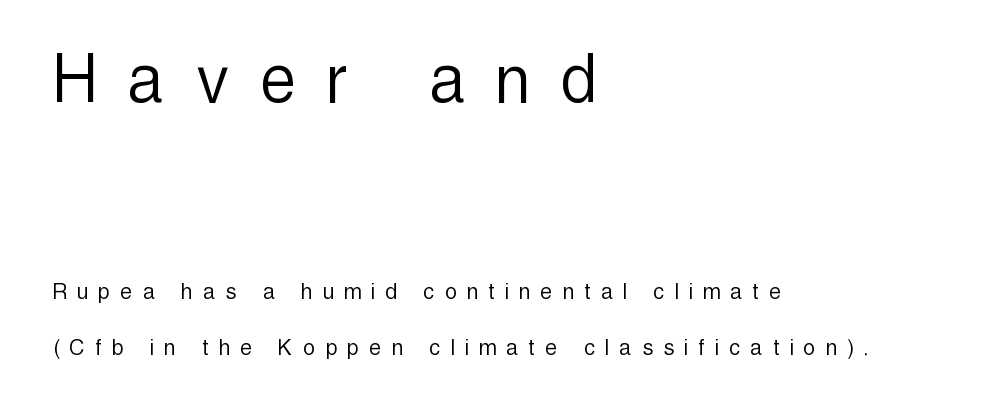
The passage shown has open, widely tracked lettering throughout. The glyphs are unaccompanied by any horizontal stroke below them. The typesetting does not lean heavy: it is not bold. If you measured baseline to baseline, you'd find a long distance. The specimen reads as upright at a glance.
